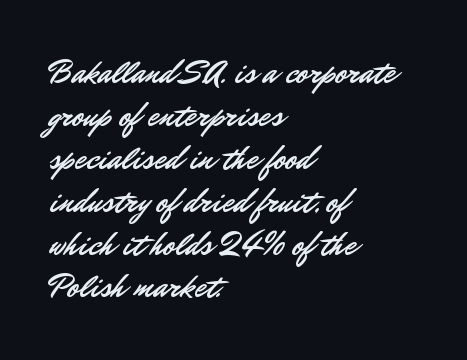
{"serif": "no", "width": "normal", "stroke_contrast": "low", "x_height": "small", "monospaced": "no", "underline": "no", "align": "left", "line_spacing": "normal", "line_spacing_ratio": 1.3, "letter_spacing": "normal", "letter_spacing_em": 0.0, "glyph_px": 33}
